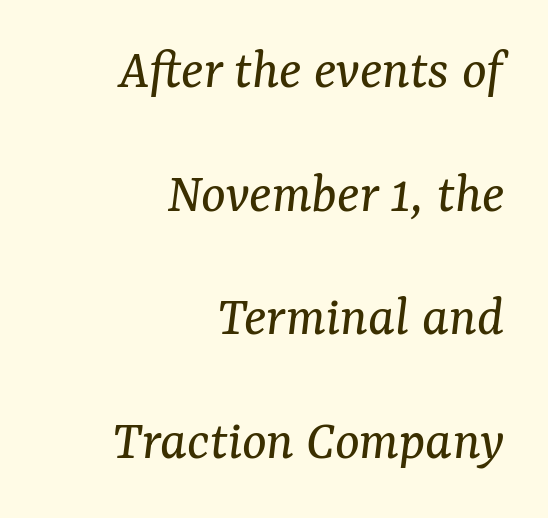
Q: Is the text bold? A: No.
Q: Is the text italic (slanted)? A: Yes, it leans right by about 7 degrees.
Q: Is the typeface a serif or a sans-serif typeface? A: Serif.
Q: Is the text underlined? A: No.
Q: How is the paragraph aligned? A: Right-aligned.
Q: Is the spacing between letters normal or unusually wide? A: Normal.
Q: Is the spacing between lines tight, normal or loose? A: Loose.
Q: Width (condensed, normal, or wide)? A: Normal.
Q: Stroke contrast? A: Medium.
Q: x-height? A: Medium.
Q: Monospaced? A: No.
